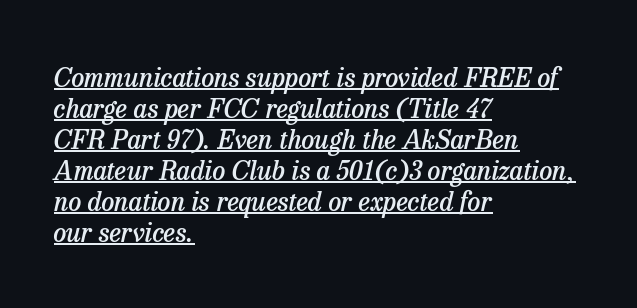
{"italic": "yes", "lean": "right", "slant_degrees": 13, "bold": "semi", "underline": "yes", "align": "left", "line_spacing_ratio": 1.19, "letter_spacing": "normal", "letter_spacing_em": 0.0, "glyph_px": 26}
